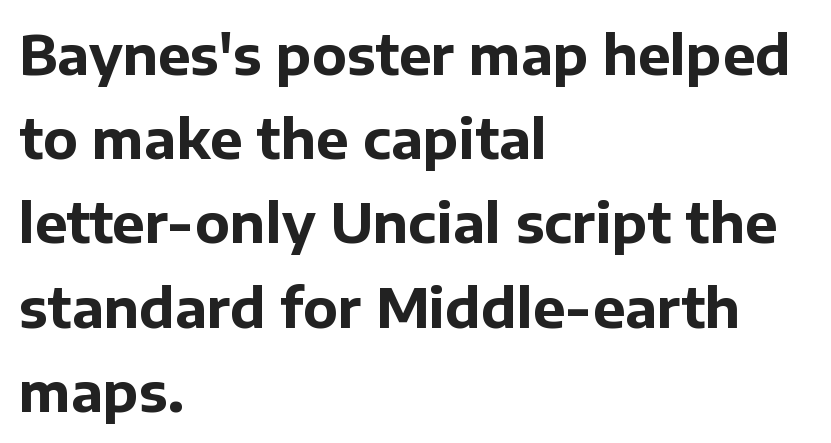
Are there feet on the stems? There aren't — it's a sans. The ragged edge is on the right, which tells us the setting is flush left. Nope, not italic — everything's standing straight. The space between consecutive lines is moderate. Glyph-to-glyph distance matches everyday printed text.
